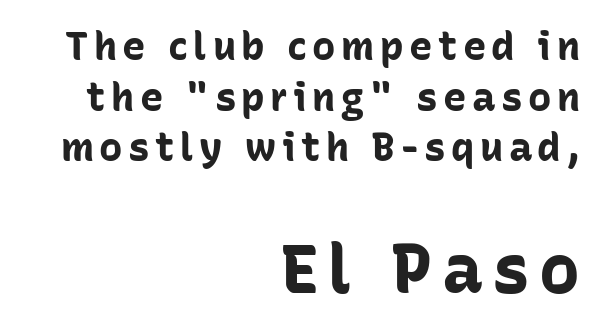
The image shows 68 px bold sans-serif type, upright; set right-aligned, normal line spacing (1.3x), not underlined; the second (bottom) block is 1.74x larger; low stroke contrast and a medium x-height.
